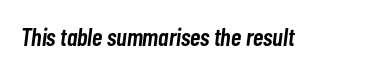
The image shows 25 px text type, italic (leaning right); set normal letter spacing, not underlined.
